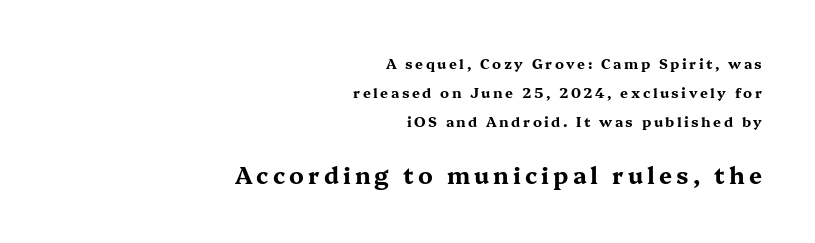
{"italic": "no", "bold": "yes", "underline": "no", "align": "right", "line_spacing": "loose", "line_spacing_ratio": 2.06, "larger_block": "second", "size_ratio": 1.64, "glyph_px": 23}
